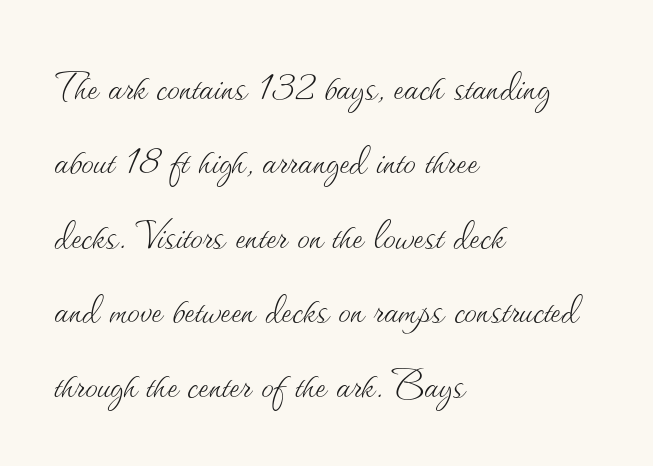
Q: Is the text bold? A: No.
Q: Is the text italic (slanted)? A: Yes.
Q: Is the text underlined? A: No.
Q: How is the paragraph aligned? A: Left-aligned.
Q: Is the spacing between letters normal or unusually wide? A: Normal.
Q: Is the spacing between lines tight, normal or loose? A: Normal.
Q: Width (condensed, normal, or wide)? A: Normal.
Q: Stroke contrast? A: Medium.
Q: x-height? A: Small.
Q: Monospaced? A: No.
